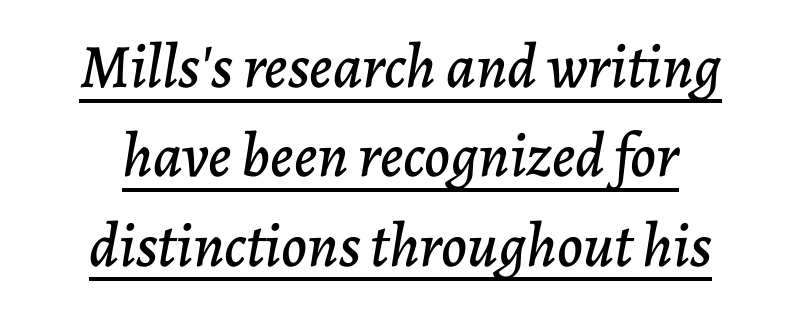
Both edges are ragged and mirror each other, which tells us the setting is centered. One glance says typical: line gaps are just what's usual. Italic? Definitely — the glyphs are oblique. Does a line run under the words? Yes, clearly. Character widths vary here, with narrow letters taking less room than wide ones. The letterforms sit shoulder to shoulder at normal distance.
